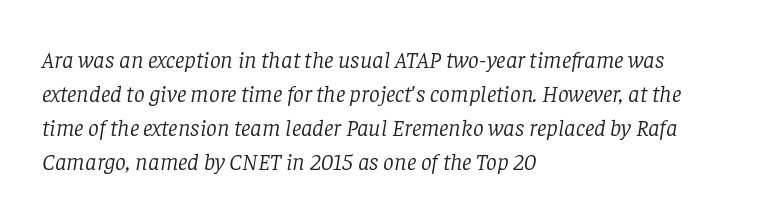
Q: Is the text bold? A: No.
Q: Is the text italic (slanted)? A: Yes, it leans right by about 8 degrees.
Q: Is the text underlined? A: No.
Q: How is the paragraph aligned? A: Left-aligned.
Q: Is the spacing between letters normal or unusually wide? A: Normal.
Q: Is the spacing between lines tight, normal or loose? A: Normal.
